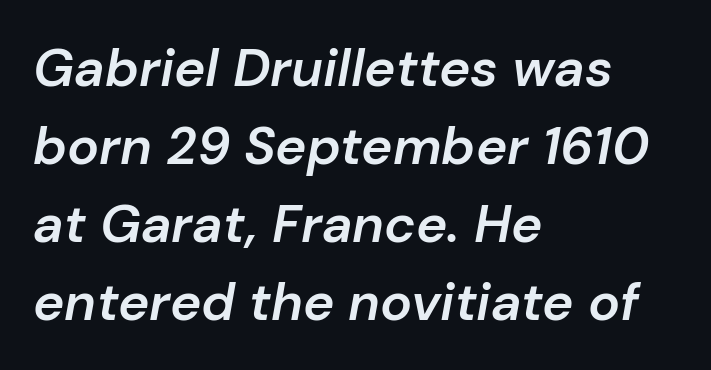
The image shows 53 px semibold type, italic (leaning right); set left-aligned, normal line spacing (1.47x), normal letter spacing, not underlined; low stroke contrast and a medium x-height.
